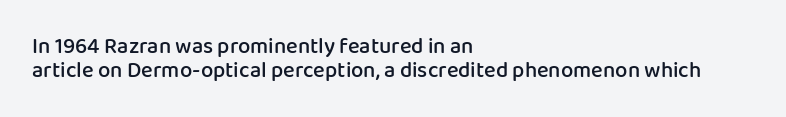
Q: Is the text bold? A: Semi-bold.
Q: Is the text italic (slanted)? A: No, it is upright.
Q: Is the text underlined? A: No.
Q: How is the paragraph aligned? A: Left-aligned.
Q: Is the spacing between letters normal or unusually wide? A: Normal.
Q: Is the spacing between lines tight, normal or loose? A: Tight.
